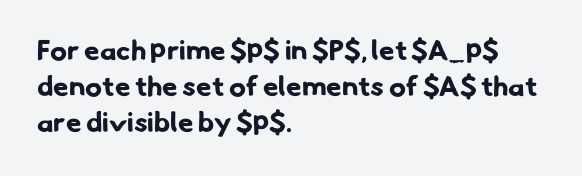
Short note: letters normally spaced. The vertical gap from one line to the next is medium. The letters advance in unequal steps, a hallmark of proportional type. Left-aligned paragraph, ragged on the right. The passage shown is typeset with a sans-serif family. Glance below the letters and you will spot only blank space.
